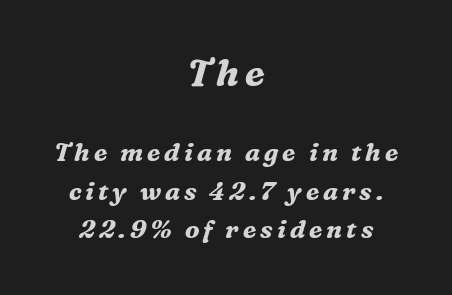
The image shows 37 px bold serif type, italic (leaning right); set centered, normal line spacing (1.55x), not underlined; the first (top) block is 1.48x larger; medium stroke contrast and a medium x-height.
